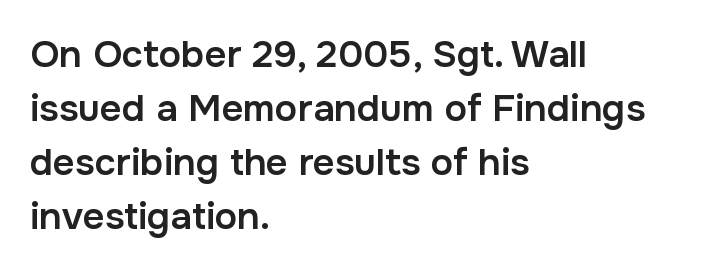
The image shows 38 px semibold sans-serif type, upright; set left-aligned, normal line spacing (1.42x), normal letter spacing, not underlined; low stroke contrast and a medium x-height.
